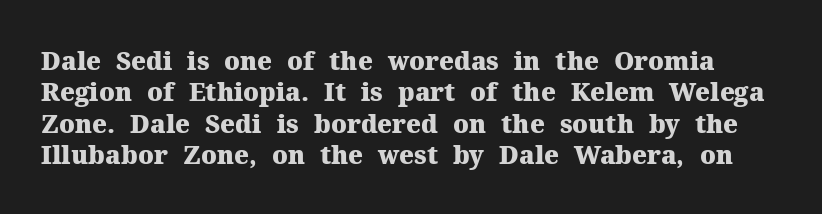
The rendering uses a bold face; every stroke is thick and dark. Type without underlining. The lettering stays uniformly vertical, giving the passage a roman look. The tracking reads as untouched default to a designer's eye.
